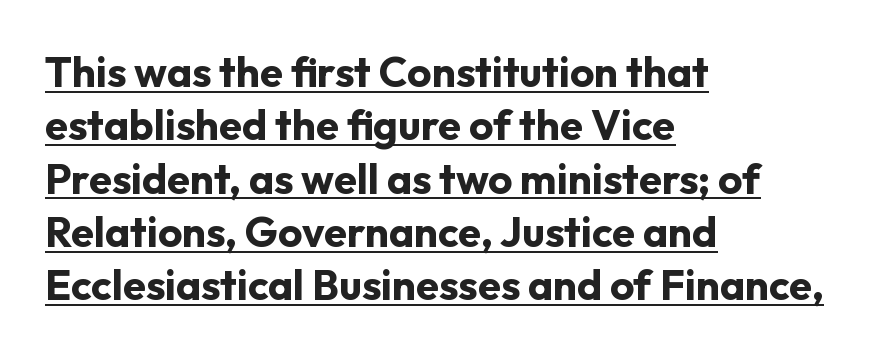
The image shows 42 px bold sans-serif type, upright; set left-aligned, normal line spacing (1.27x), normal letter spacing, underlined; low stroke contrast and a medium x-height.
